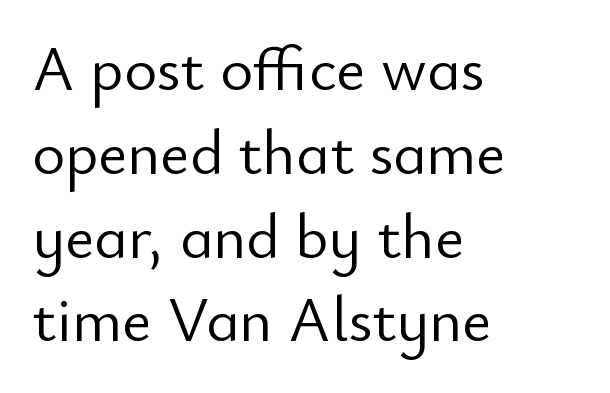
Q: Is the text bold? A: No.
Q: Is the text italic (slanted)? A: No, it is upright.
Q: Is the typeface a serif or a sans-serif typeface? A: Sans-serif.
Q: Is the text underlined? A: No.
Q: How is the paragraph aligned? A: Left-aligned.
Q: Is the spacing between letters normal or unusually wide? A: Normal.
Q: Is the spacing between lines tight, normal or loose? A: Normal.
Q: Width (condensed, normal, or wide)? A: Normal.
Q: Stroke contrast? A: Low.
Q: x-height? A: Small.
Q: Monospaced? A: No.
